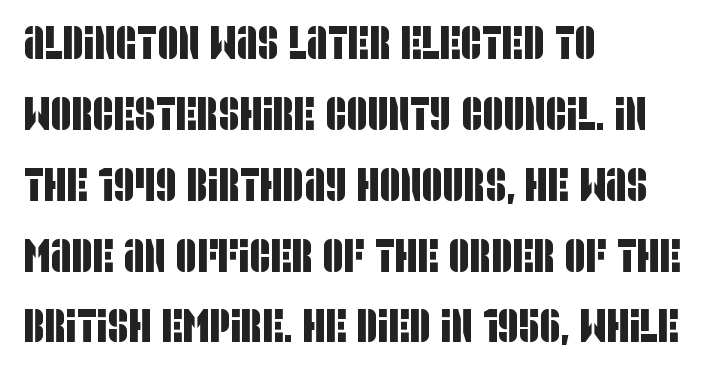
The image shows 46 px condensed sans-serif type; set left-aligned, normal line spacing (1.54x), normal letter spacing, not underlined; low stroke contrast and a large x-height.
